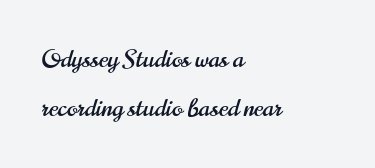
{"underline": "no", "align": "left", "line_spacing": "loose", "line_spacing_ratio": 1.98, "letter_spacing": "normal", "letter_spacing_em": 0.0, "glyph_px": 25}
